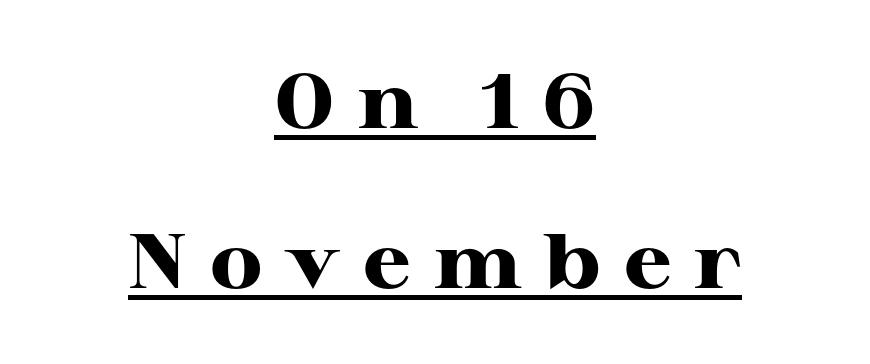
Looks like regular typesetting: each glyph gets only the width it needs. The whitespace from short lines is split evenly between both sides. You could only call the tracking loose — the letters float apart. The passage shown is emphatically bold.
